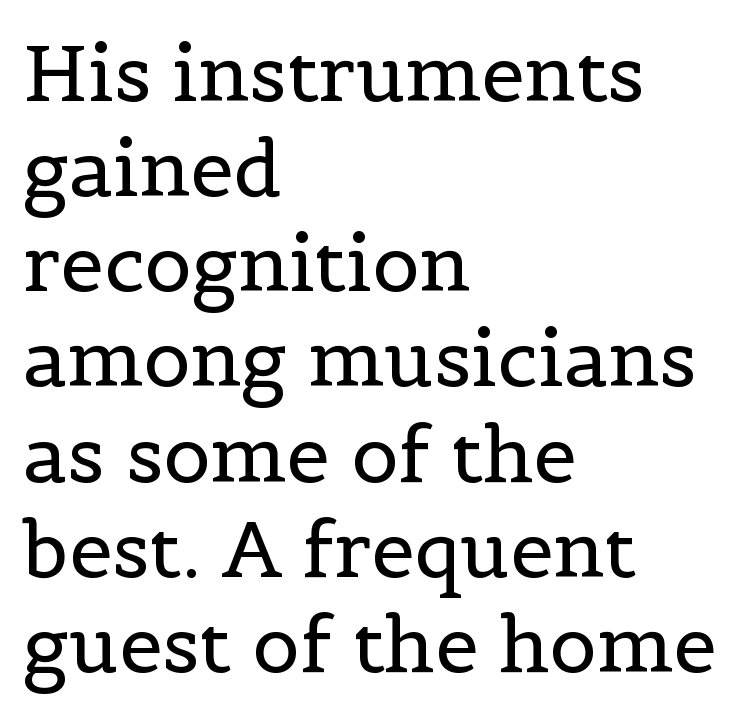
{"serif": "yes", "italic": "no", "bold": "no", "weight": "regular", "width": "normal", "x_height": "medium", "monospaced": "no", "underline": "no", "align": "left", "line_spacing_ratio": 1.22, "letter_spacing": "normal", "letter_spacing_em": 0.0, "glyph_px": 78}
